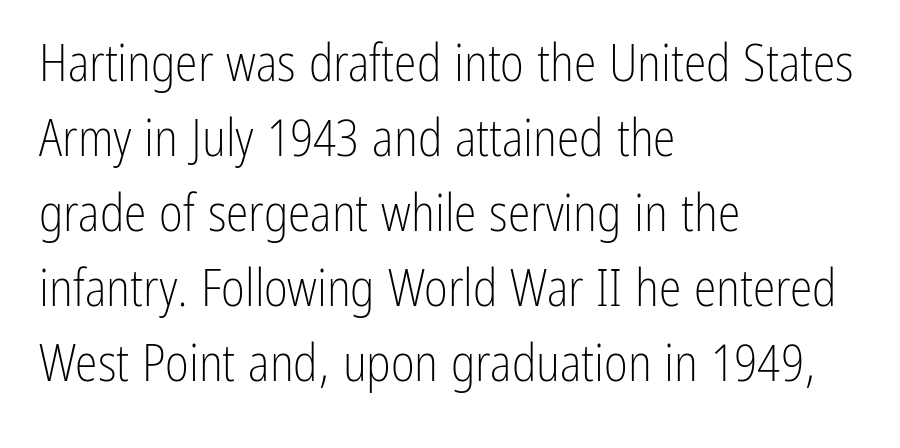
The image shows 51 px light, condensed sans-serif type, upright; set left-aligned, normal line spacing (1.47x), normal letter spacing, not underlined; low stroke contrast and a medium x-height.
